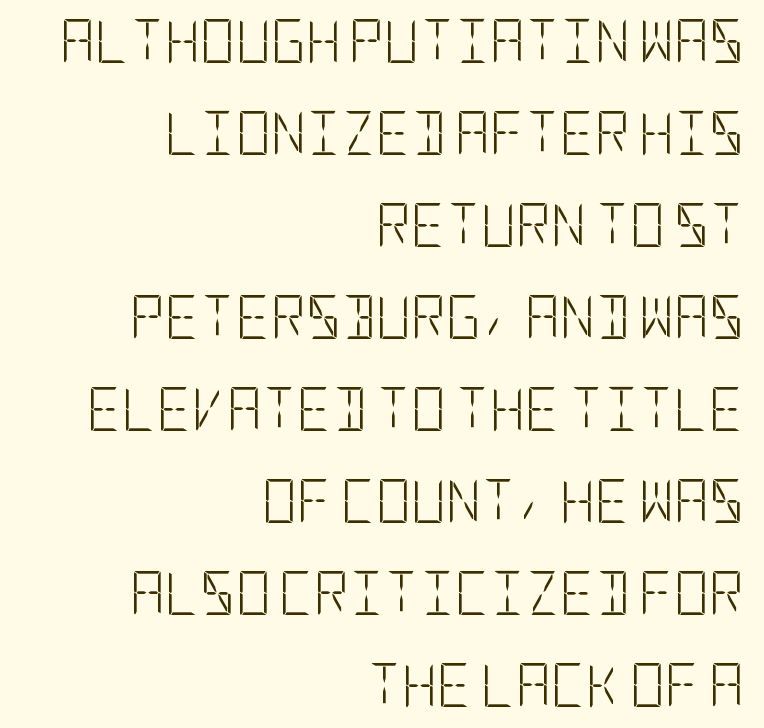
Q: Is the text bold? A: No.
Q: Is the text italic (slanted)? A: No, it is upright.
Q: Is the typeface a serif or a sans-serif typeface? A: Sans-serif.
Q: Is the text underlined? A: No.
Q: How is the paragraph aligned? A: Right-aligned.
Q: Is the spacing between letters normal or unusually wide? A: Normal.
Q: Is the spacing between lines tight, normal or loose? A: Loose.
Q: Width (condensed, normal, or wide)? A: Condensed.
Q: Stroke contrast? A: Low.
Q: x-height? A: Large.
